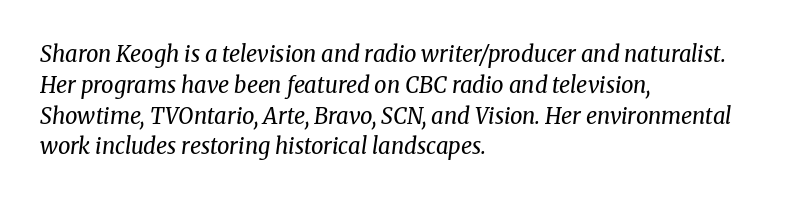
{"italic": "yes", "lean": "right", "slant_degrees": 8, "bold": "no", "underline": "no", "align": "left", "line_spacing": "normal", "line_spacing_ratio": 1.4, "letter_spacing": "normal", "letter_spacing_em": 0.0, "glyph_px": 22}
